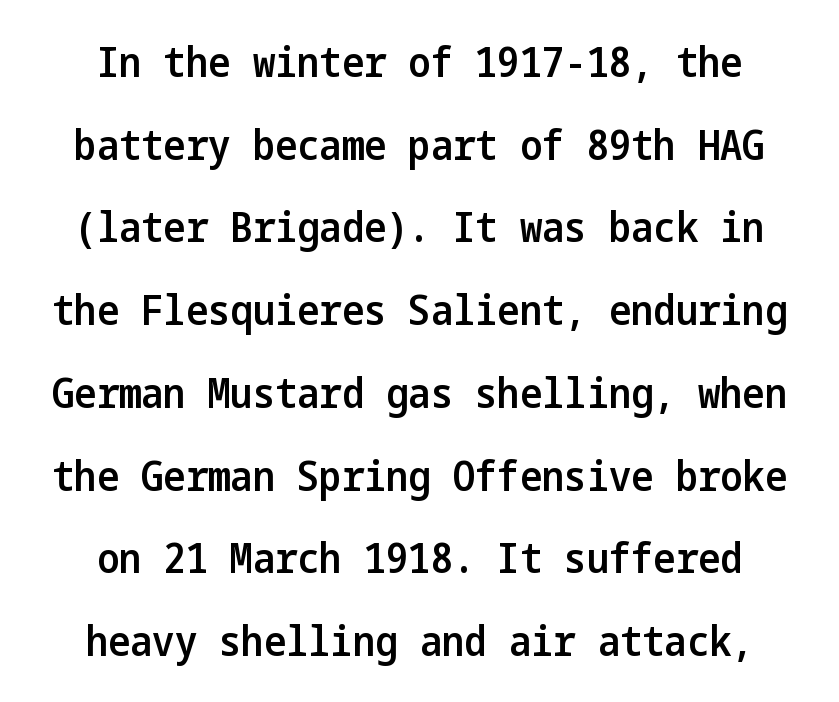
Q: Is the text bold? A: Semi-bold.
Q: Is the text italic (slanted)? A: No, it is upright.
Q: Is the typeface a serif or a sans-serif typeface? A: Sans-serif.
Q: Is the text underlined? A: No.
Q: How is the paragraph aligned? A: Centered.
Q: Is the spacing between letters normal or unusually wide? A: Normal.
Q: Is the spacing between lines tight, normal or loose? A: Loose.
Q: Width (condensed, normal, or wide)? A: Condensed.
Q: Stroke contrast? A: Low.
Q: x-height? A: Medium.
